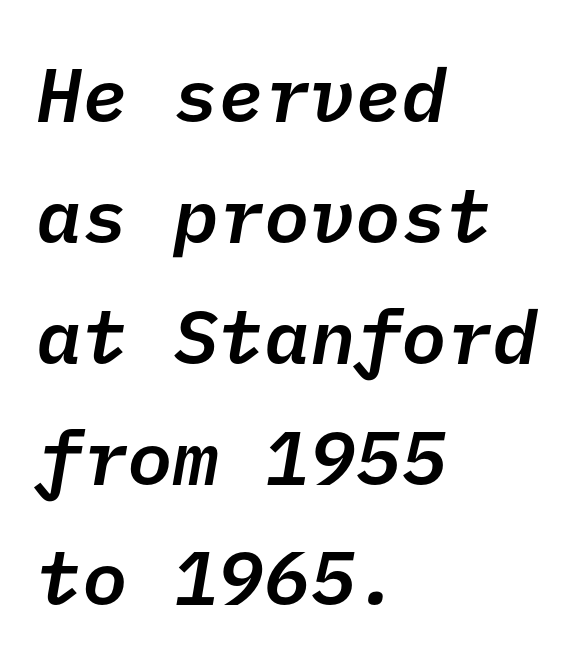
Q: Is the text bold? A: Semi-bold.
Q: Is the typeface a serif or a sans-serif typeface? A: Sans-serif.
Q: Is the text underlined? A: No.
Q: How is the paragraph aligned? A: Left-aligned.
Q: Is the spacing between letters normal or unusually wide? A: Normal.
Q: Is the spacing between lines tight, normal or loose? A: Normal.
Q: Width (condensed, normal, or wide)? A: Normal.
Q: Stroke contrast? A: Low.
Q: x-height? A: Medium.
